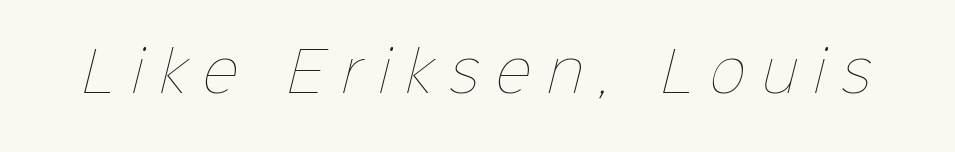
Is this a fixed-width face? No — the glyphs have proportional, varying widths. Rule under the text: the space is simply empty. The gaps between neighbouring characters are conspicuously large. The weight tops out at a normal text grade.
